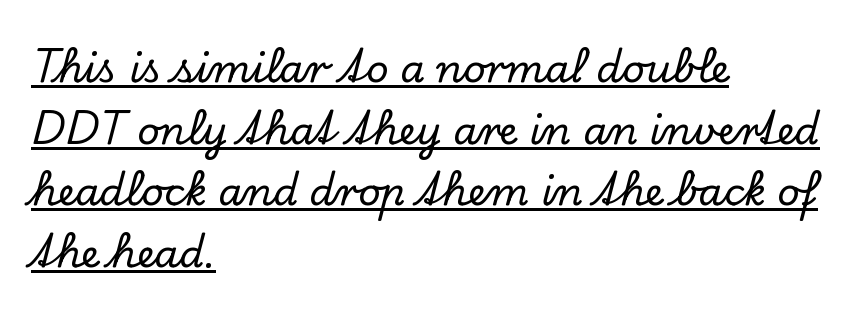
Q: Is the text italic (slanted)? A: Yes.
Q: Is the typeface a serif or a sans-serif typeface? A: Serif.
Q: Is the text underlined? A: Yes.
Q: How is the paragraph aligned? A: Left-aligned.
Q: Is the spacing between letters normal or unusually wide? A: Normal.
Q: Is the spacing between lines tight, normal or loose? A: Normal.
Q: Width (condensed, normal, or wide)? A: Normal.
Q: Stroke contrast? A: Low.
Q: x-height? A: Small.
Q: Monospaced? A: No.
